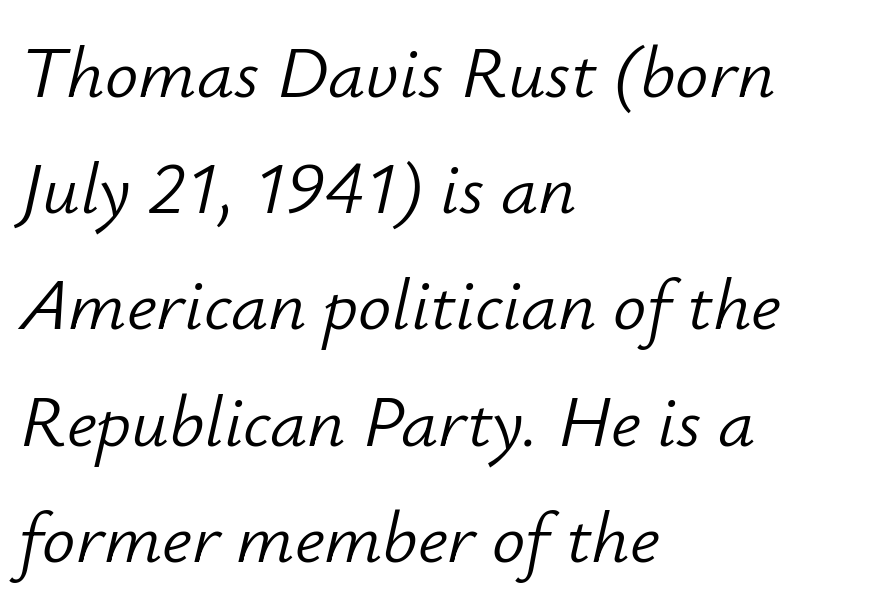
Q: Is the text bold? A: No.
Q: Is the text italic (slanted)? A: Yes, it leans right by about 12 degrees.
Q: Is the text underlined? A: No.
Q: How is the paragraph aligned? A: Left-aligned.
Q: Is the spacing between letters normal or unusually wide? A: Normal.
Q: Is the spacing between lines tight, normal or loose? A: Normal.
Q: Width (condensed, normal, or wide)? A: Normal.
Q: Stroke contrast? A: Low.
Q: x-height? A: Small.
Q: Monospaced? A: No.
